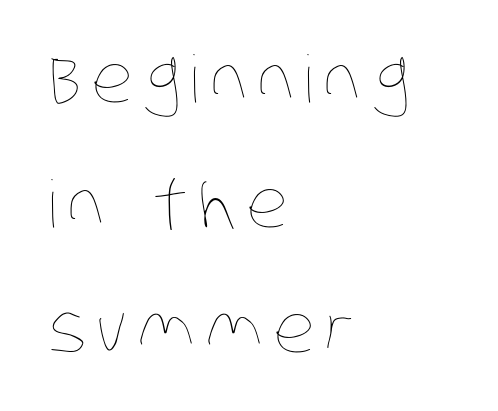
{"bold": "no", "weight": "thin", "width": "condensed", "stroke_contrast": "low", "x_height": "large", "monospaced": "no", "underline": "no", "align": "left", "line_spacing": "loose", "line_spacing_ratio": 1.92, "glyph_px": 65}
